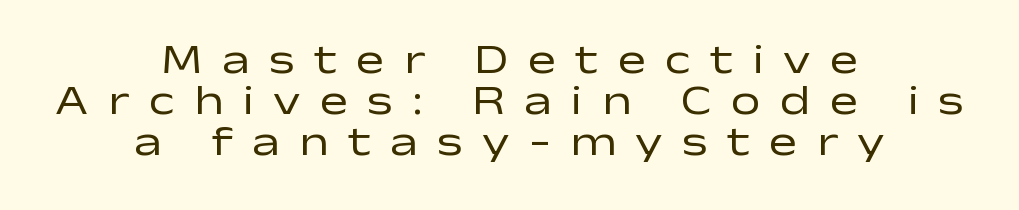
Q: Is the text bold? A: No.
Q: Is the text italic (slanted)? A: No, it is upright.
Q: Is the typeface a serif or a sans-serif typeface? A: Sans-serif.
Q: Is the text underlined? A: No.
Q: How is the paragraph aligned? A: Centered.
Q: Is the spacing between letters normal or unusually wide? A: Unusually wide.
Q: Is the spacing between lines tight, normal or loose? A: Tight.
Q: Width (condensed, normal, or wide)? A: Wide.
Q: Stroke contrast? A: Low.
Q: x-height? A: Medium.
Q: Monospaced? A: No.
